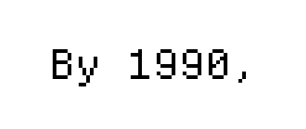
The image shows 41 px regular-weight sans-serif type, upright, monospaced; set normal letter spacing, not underlined; low stroke contrast and a medium x-height.
